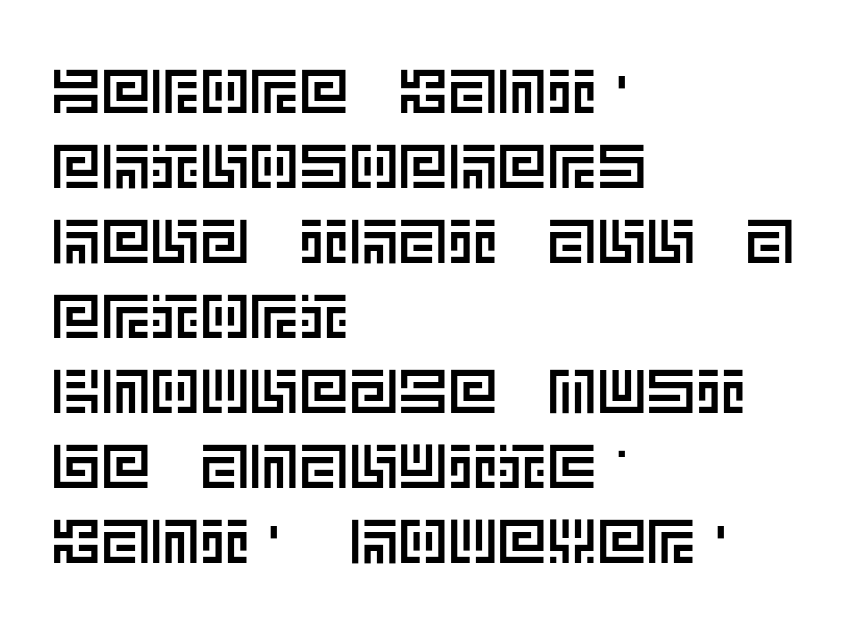
The image shows 62 px text type, upright; set left-aligned, line spacing 1.21x, normal letter spacing, not underlined; a large x-height.
